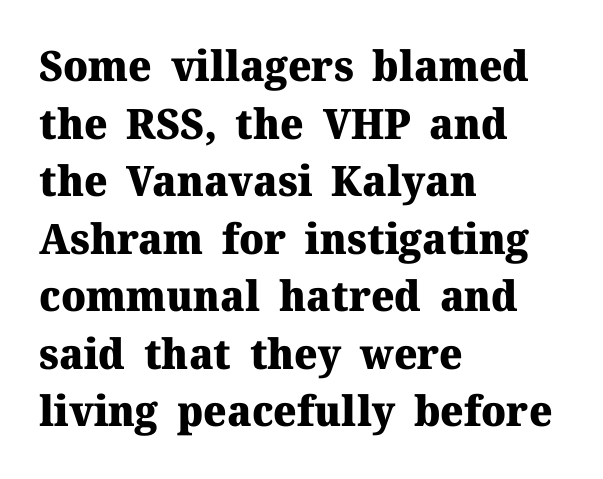
How are the letters spaced? Ordinarily, with no added tracking. Students, observe: this is what conventionally led text looks like. The glyphs have the mass of a bold cut. Do the letters lean? They stand straight. Spacing verdict: proportional, widths tailored to each character.
